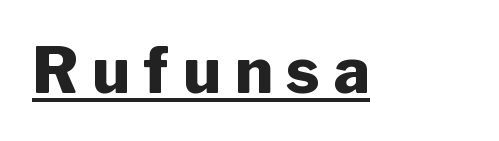
Q: Is the text bold? A: Yes.
Q: Is the text italic (slanted)? A: No, it is upright.
Q: Is the typeface a serif or a sans-serif typeface? A: Sans-serif.
Q: Is the text underlined? A: Yes.
Q: Is the spacing between letters normal or unusually wide? A: Unusually wide.
Q: Width (condensed, normal, or wide)? A: Normal.
Q: Stroke contrast? A: Low.
Q: x-height? A: Medium.
Q: Monospaced? A: No.
